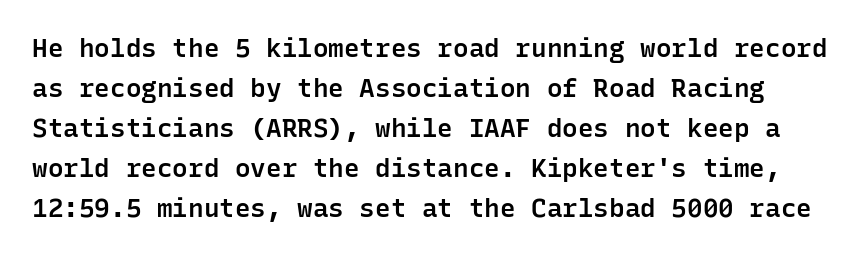
The image shows 26 px text type, upright; set normal line spacing (1.54x), normal letter spacing, not underlined.
